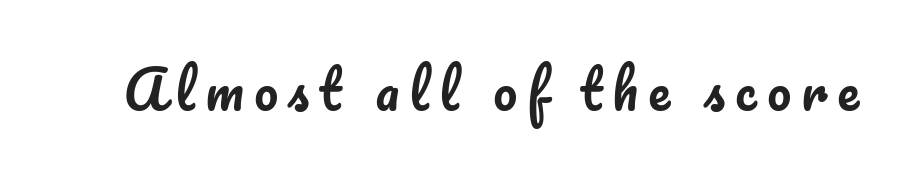
The image shows 53 px text type; set not underlined; low stroke contrast and a small x-height.
